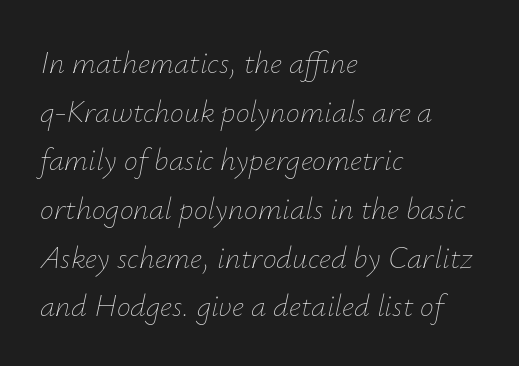
The image shows 31 px thin type, italic (leaning right); set left-aligned, normal line spacing (1.57x), normal letter spacing, not underlined; low stroke contrast and a small x-height.
